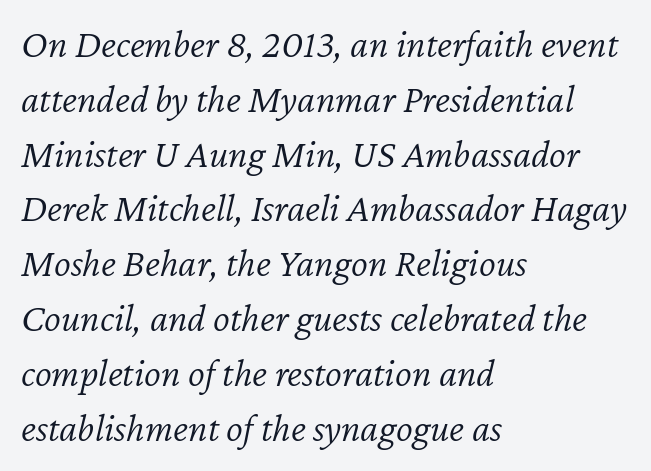
Glyph-to-glyph distance matches everyday printed text. Teacher's note: observe the even left margin — that is flush-left alignment. A bare baseline throughout the passage. Posture: slanted.
